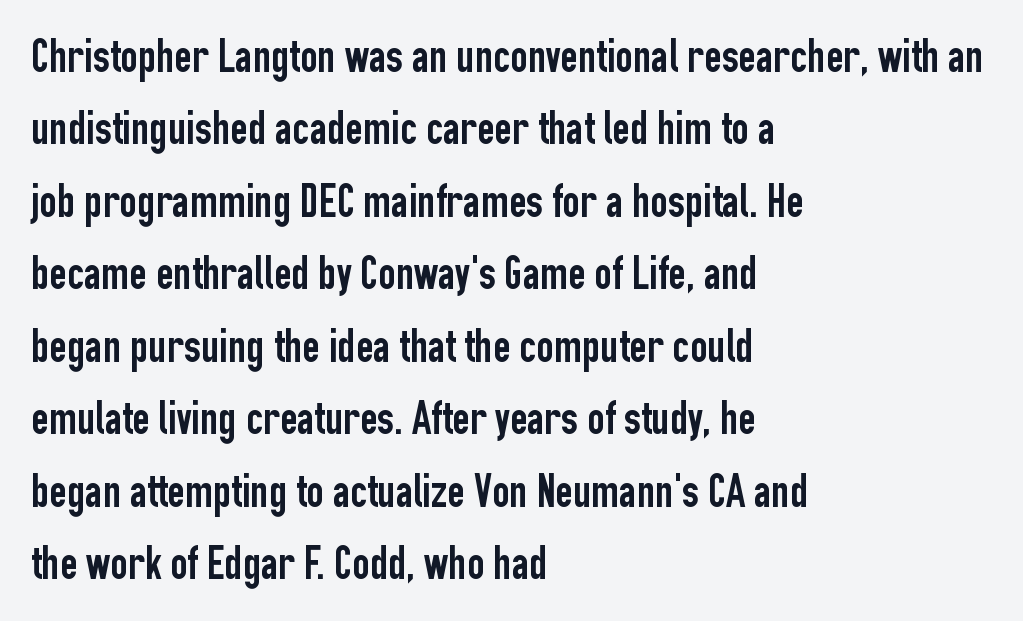
{"serif": "no", "italic": "no", "width": "condensed", "stroke_contrast": "low", "x_height": "medium", "monospaced": "no", "underline": "no", "align": "left", "line_spacing": "normal", "line_spacing_ratio": 1.51, "letter_spacing": "normal", "letter_spacing_em": 0.0, "glyph_px": 48}
